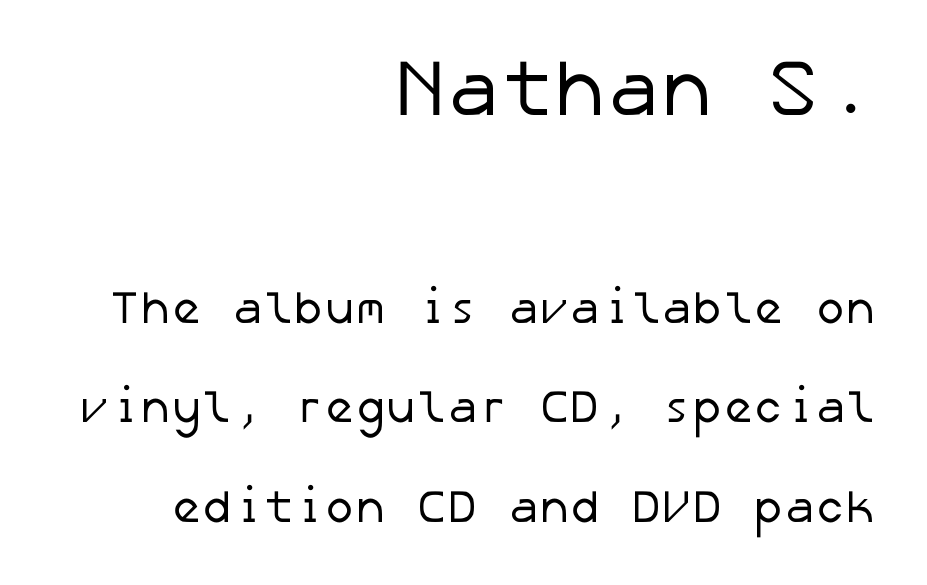
Q: Is the text bold? A: No.
Q: Is the typeface a serif or a sans-serif typeface? A: Sans-serif.
Q: Is the text underlined? A: No.
Q: How is the paragraph aligned? A: Right-aligned.
Q: Is the spacing between letters normal or unusually wide? A: Normal.
Q: Is the spacing between lines tight, normal or loose? A: Loose.
Q: Which block of text is set in a larger size, the first (top) or the second (bottom)? A: The first (top) one.
Q: Width (condensed, normal, or wide)? A: Normal.
Q: Stroke contrast? A: Low.
Q: x-height? A: Medium.
